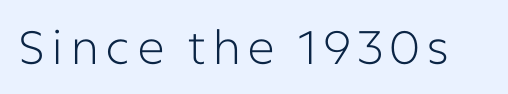
Q: Is the text bold? A: No.
Q: Is the text italic (slanted)? A: No, it is upright.
Q: Is the typeface a serif or a sans-serif typeface? A: Sans-serif.
Q: Is the text underlined? A: No.
Q: Width (condensed, normal, or wide)? A: Normal.
Q: Stroke contrast? A: Low.
Q: x-height? A: Medium.
Q: Monospaced? A: No.
